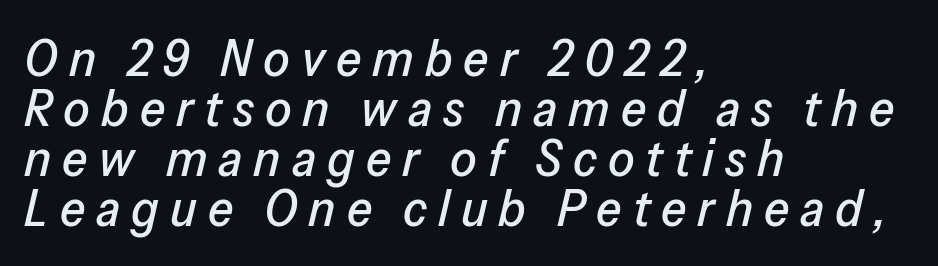
{"italic": "yes", "lean": "right", "slant_degrees": 13, "width": "normal", "stroke_contrast": "low", "x_height": "medium", "monospaced": "no", "underline": "no", "align": "left", "line_spacing": "tight", "line_spacing_ratio": 0.96, "letter_spacing": "wide", "letter_spacing_em": 0.21, "glyph_px": 52}
